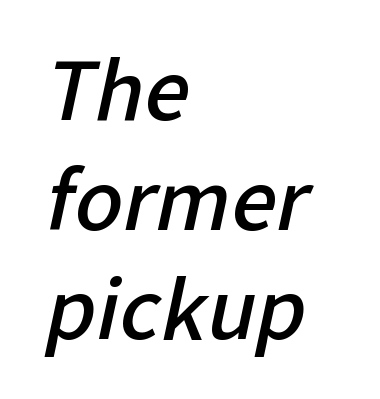
The image shows 80 px semibold sans-serif type; set left-aligned, normal line spacing (1.37x), normal letter spacing, not underlined; low stroke contrast and a medium x-height.
